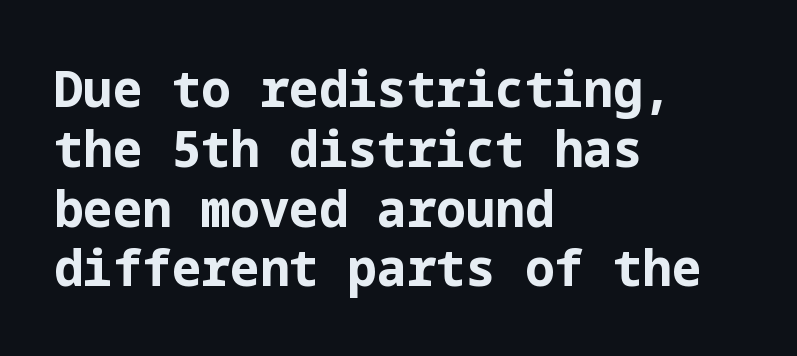
{"serif": "no", "italic": "no", "bold": "yes", "weight": "bold", "width": "normal", "stroke_contrast": "low", "x_height": "medium", "underline": "no", "align": "left", "line_spacing_ratio": 1.22, "letter_spacing": "normal", "letter_spacing_em": 0.0, "glyph_px": 49}
